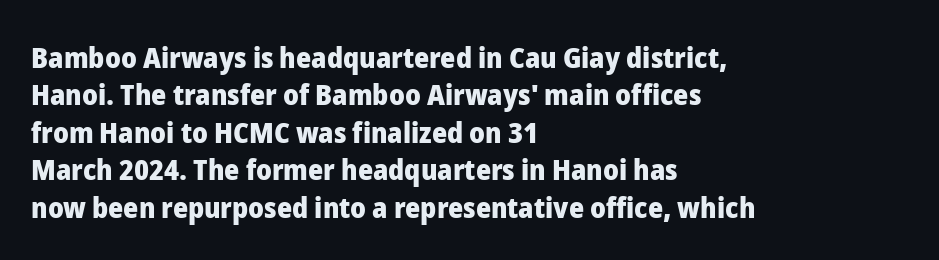
The image shows 29 px heavy sans-serif type, upright; set left-aligned, normal line spacing (1.29x), normal letter spacing, not underlined; low stroke contrast and a medium x-height.
